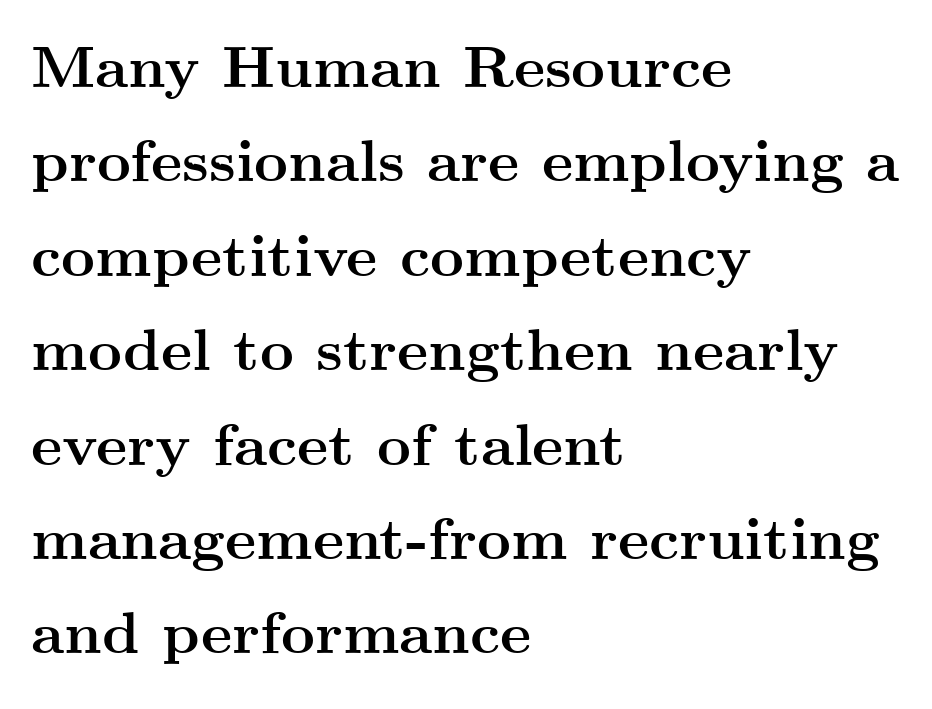
Q: Is the text bold? A: Yes.
Q: Is the text italic (slanted)? A: No, it is upright.
Q: Is the typeface a serif or a sans-serif typeface? A: Serif.
Q: Is the text underlined? A: No.
Q: How is the paragraph aligned? A: Left-aligned.
Q: Is the spacing between letters normal or unusually wide? A: Normal.
Q: Is the spacing between lines tight, normal or loose? A: Normal.
Q: Width (condensed, normal, or wide)? A: Wide.
Q: Stroke contrast? A: Medium.
Q: x-height? A: Small.
Q: Monospaced? A: No.
